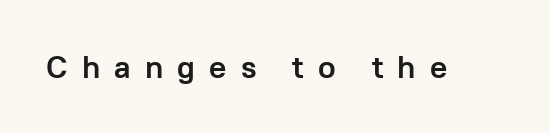
Q: Is the text bold? A: Yes.
Q: Is the text italic (slanted)? A: No, it is upright.
Q: Is the typeface a serif or a sans-serif typeface? A: Sans-serif.
Q: Is the text underlined? A: No.
Q: Is the spacing between letters normal or unusually wide? A: Unusually wide.
Q: Width (condensed, normal, or wide)? A: Normal.
Q: Stroke contrast? A: Low.
Q: x-height? A: Medium.
Q: Monospaced? A: No.
